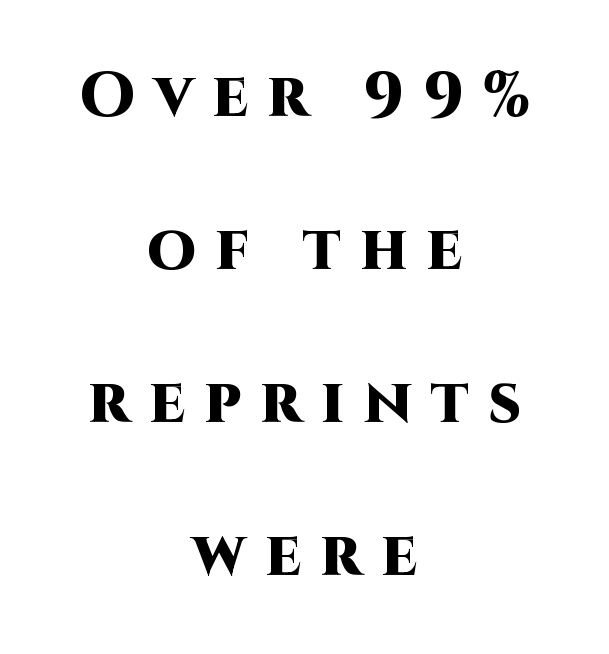
Looks like regular typesetting: each glyph gets only the width it needs. The zone under the glyphs is completely vacant. The rendering positions every line midway between the sides. Characters follow at a spacing far wider than the type designer built in. I'd describe the lettering as bold — thick and assertive.
